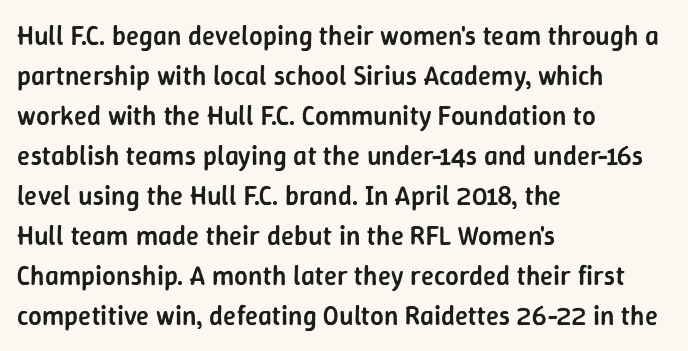
Q: Is the text bold? A: Semi-bold.
Q: Is the text italic (slanted)? A: No, it is upright.
Q: Is the text underlined? A: No.
Q: How is the paragraph aligned? A: Left-aligned.
Q: Is the spacing between letters normal or unusually wide? A: Normal.
Q: Is the spacing between lines tight, normal or loose? A: Normal.
